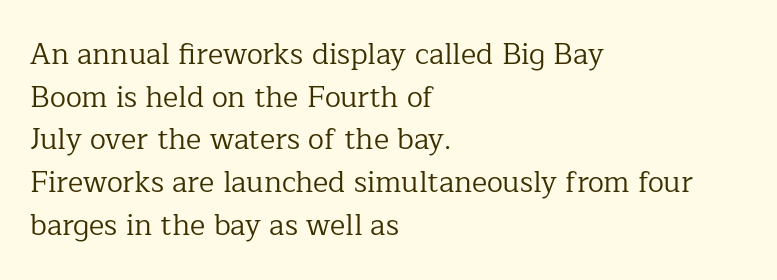
Only glyphs here, with clear space below each row. How would I describe the line gaps? Plain and ordinary. Spacing between characters is what you'd get straight out of the box. The face looks like a standard text weight, possibly lighter. Every stem runs plumb, perpendicular to the baseline. Is this a sans? No — the strokes have serifs.
